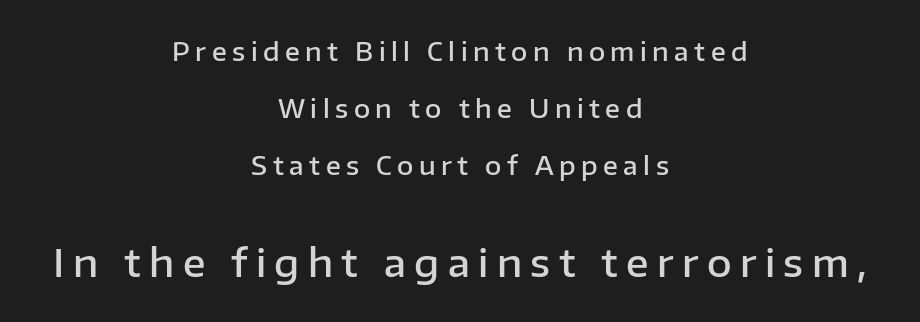
{"serif": "no", "italic": "no", "bold": "semi", "weight": "semibold", "width": "normal", "stroke_contrast": "low", "x_height": "medium", "monospaced": "no", "underline": "no", "align": "center", "line_spacing": "loose", "line_spacing_ratio": 2.29, "letter_spacing": "wide", "letter_spacing_em": 0.22, "larger_block": "second", "size_ratio": 1.52, "glyph_px": 38}
